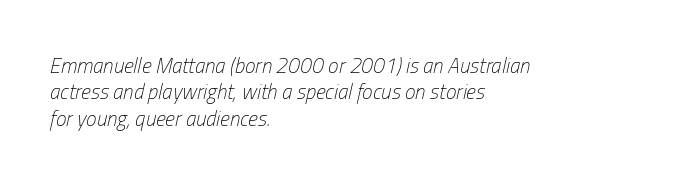
{"italic": "yes", "lean": "right", "slant_degrees": 13, "bold": "no", "underline": "no", "align": "left", "line_spacing": "normal", "line_spacing_ratio": 1.26, "letter_spacing": "normal", "letter_spacing_em": 0.0, "glyph_px": 21}
